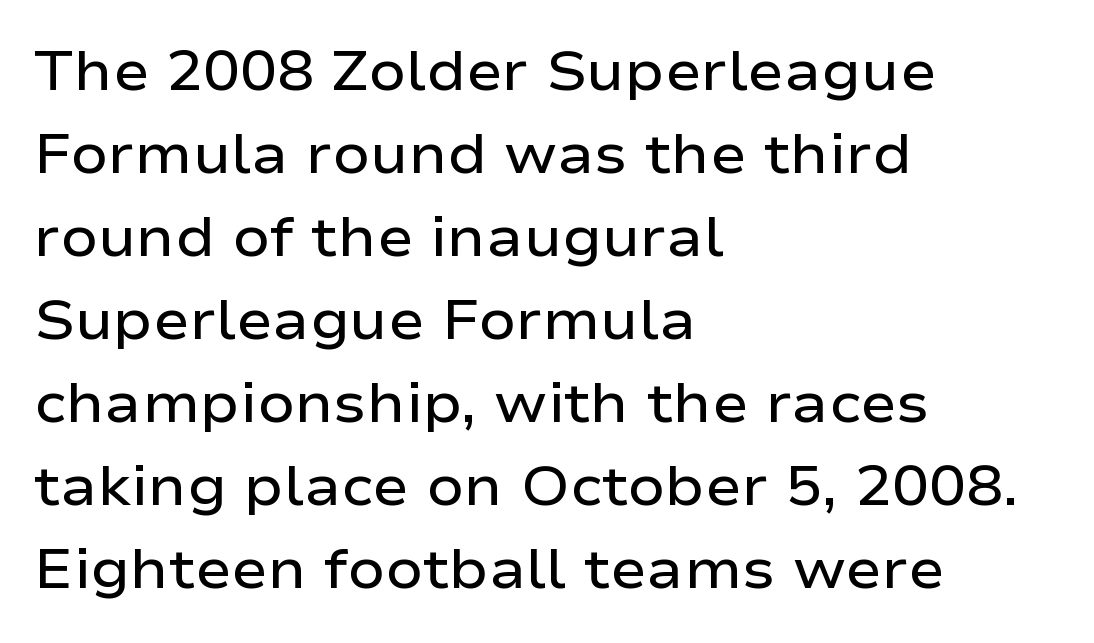
The foot of each line stays bare and open. In terms of letterspacing, this is plain default setting. Think of a printed novel: that variable character pitch is what you see here. A typesetter would mark this as roman, not italic. These lines carry some extra weight — a demibold, not a full bold.
